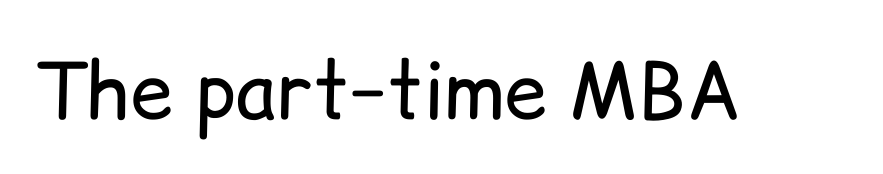
The image shows 77 px regular-weight sans-serif type, upright; set normal letter spacing, not underlined; low stroke contrast and a medium x-height.
